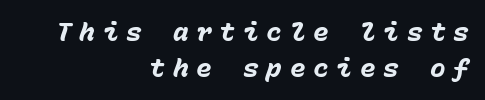
Quick note: interline space is typical. This rendering uses right alignment, leaving the left contour irregular. The letters are spread apart with noticeably loose tracking. Decoration check: the copy has no underline. Notice how thick the strokes are: this is what a full bold looks like.
